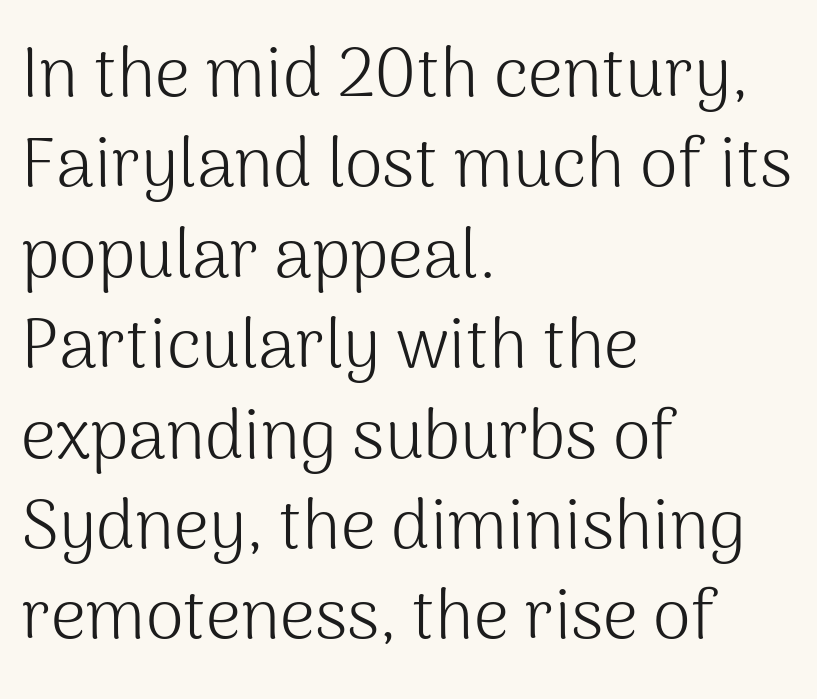
The image shows 69 px light sans-serif type, upright; set left-aligned, normal line spacing (1.31x), normal letter spacing, not underlined; medium stroke contrast and a medium x-height.
